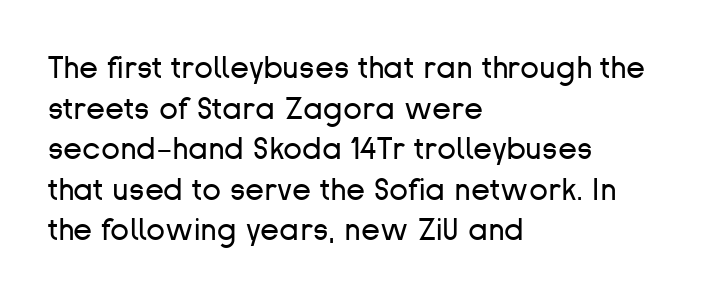
Q: Is the text bold? A: No.
Q: Is the text italic (slanted)? A: No, it is upright.
Q: Is the typeface a serif or a sans-serif typeface? A: Sans-serif.
Q: Is the text underlined? A: No.
Q: How is the paragraph aligned? A: Left-aligned.
Q: Is the spacing between letters normal or unusually wide? A: Normal.
Q: Is the spacing between lines tight, normal or loose? A: Normal.
Q: Width (condensed, normal, or wide)? A: Normal.
Q: Stroke contrast? A: Low.
Q: x-height? A: Medium.
Q: Monospaced? A: No.
